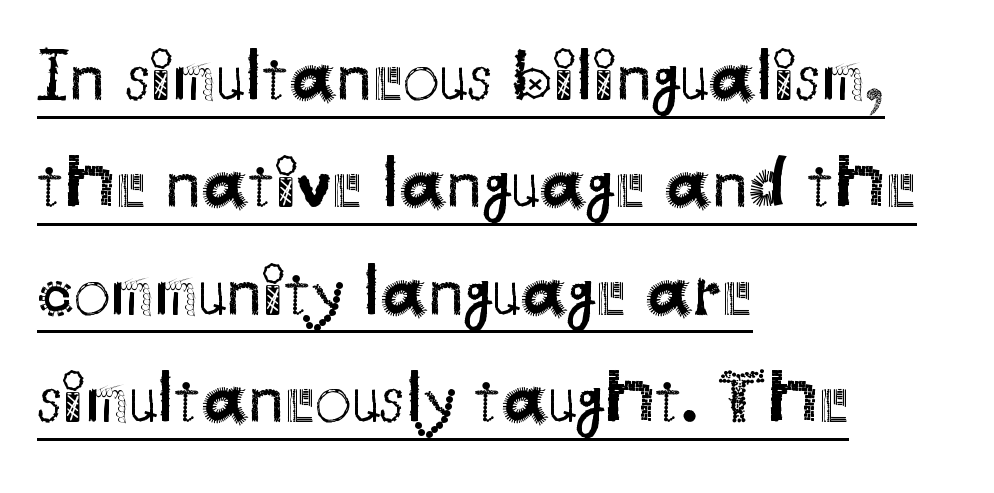
The image shows 74 px regular-weight sans-serif type, upright; set left-aligned, normal line spacing (1.45x), normal letter spacing, underlined; medium stroke contrast and a small x-height.
